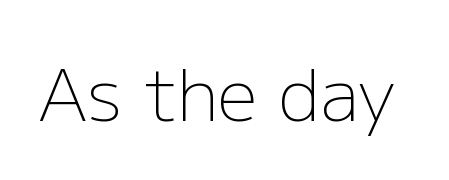
Tall strokes in this sample are plumb rather than angled. Standard letterfit; no display-style spreading of the glyphs. This sample has the flowing, uneven cadence of proportional lettering. Words float on clear page, feet unadorned. Nothing heavy about these letters — not bold at all. Check where the strokes stop: nothing finishes them off — pure sans.
